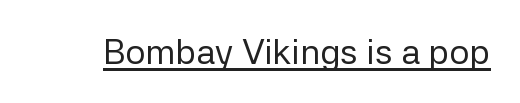
Q: Is the text bold? A: No.
Q: Is the text italic (slanted)? A: No, it is upright.
Q: Is the typeface a serif or a sans-serif typeface? A: Sans-serif.
Q: Is the text underlined? A: Yes.
Q: Is the spacing between letters normal or unusually wide? A: Normal.
Q: Width (condensed, normal, or wide)? A: Normal.
Q: Stroke contrast? A: Low.
Q: x-height? A: Medium.
Q: Monospaced? A: No.
